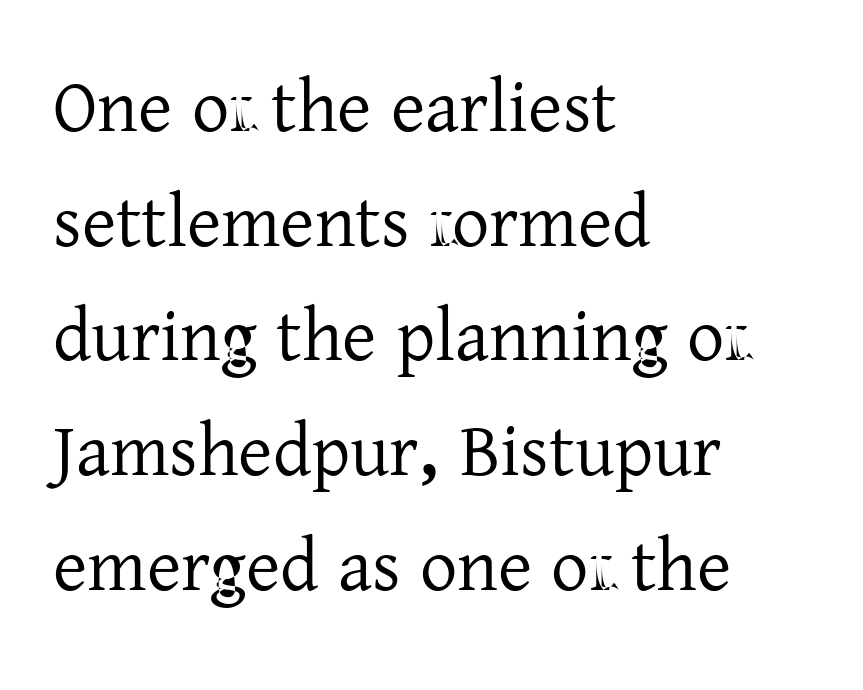
The image shows 74 px serif type, upright; set left-aligned, normal line spacing (1.55x), normal letter spacing, not underlined; low stroke contrast and a medium x-height.
